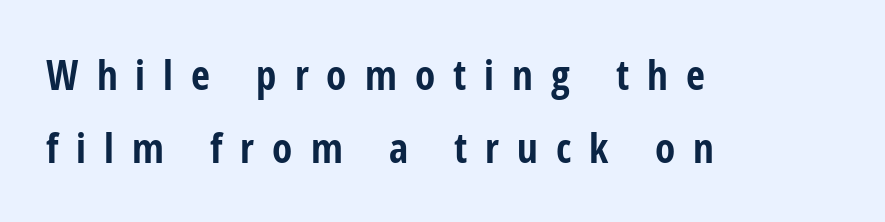
{"serif": "no", "italic": "no", "bold": "yes", "weight": "bold", "width": "condensed", "stroke_contrast": "low", "x_height": "medium", "monospaced": "no", "underline": "no", "align": "left", "line_spacing_ratio": 1.78, "letter_spacing": "wide", "letter_spacing_em": 0.44, "glyph_px": 41}
